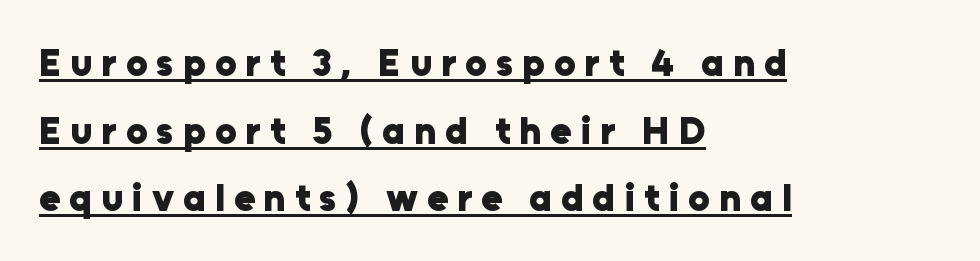
{"serif": "no", "italic": "no", "bold": "yes", "weight": "heavy", "width": "normal", "stroke_contrast": "low", "x_height": "medium", "monospaced": "no", "underline": "yes", "align": "left", "line_spacing_ratio": 1.78, "letter_spacing": "wide", "letter_spacing_em": 0.24, "glyph_px": 38}
